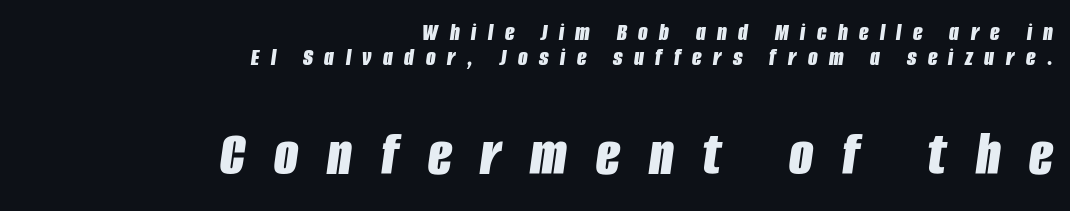
{"italic": "yes", "lean": "right", "slant_degrees": 8, "bold": "yes", "weight": "bold", "width": "condensed", "stroke_contrast": "low", "x_height": "large", "monospaced": "no", "underline": "no", "align": "right", "line_spacing": "tight", "line_spacing_ratio": 1.0, "letter_spacing": "wide", "letter_spacing_em": 0.46, "larger_block": "second", "size_ratio": 2.52, "glyph_px": 63}
